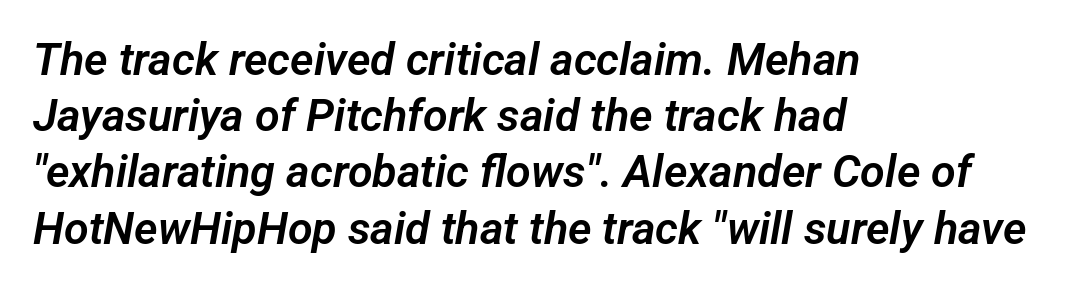
Q: Is the typeface a serif or a sans-serif typeface? A: Sans-serif.
Q: Is the text underlined? A: No.
Q: How is the paragraph aligned? A: Left-aligned.
Q: Is the spacing between letters normal or unusually wide? A: Normal.
Q: Is the spacing between lines tight, normal or loose? A: Normal.
Q: Width (condensed, normal, or wide)? A: Normal.
Q: Stroke contrast? A: Low.
Q: x-height? A: Medium.
Q: Monospaced? A: No.
